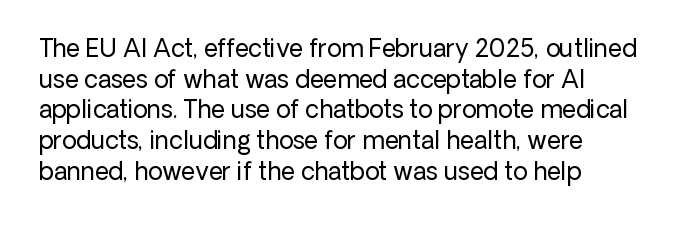
{"italic": "no", "bold": "no", "underline": "no", "align": "left", "line_spacing": "normal", "line_spacing_ratio": 1.28, "letter_spacing": "normal", "letter_spacing_em": 0.0, "glyph_px": 24}
